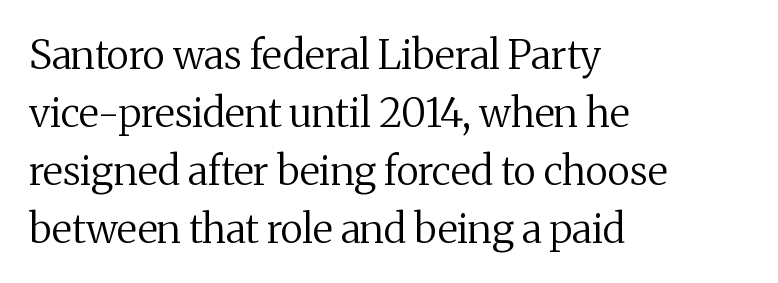
Q: Is the text bold? A: No.
Q: Is the text italic (slanted)? A: No, it is upright.
Q: Is the typeface a serif or a sans-serif typeface? A: Serif.
Q: Is the text underlined? A: No.
Q: How is the paragraph aligned? A: Left-aligned.
Q: Is the spacing between letters normal or unusually wide? A: Normal.
Q: Is the spacing between lines tight, normal or loose? A: Normal.
Q: Width (condensed, normal, or wide)? A: Normal.
Q: Stroke contrast? A: Medium.
Q: x-height? A: Medium.
Q: Monospaced? A: No.
